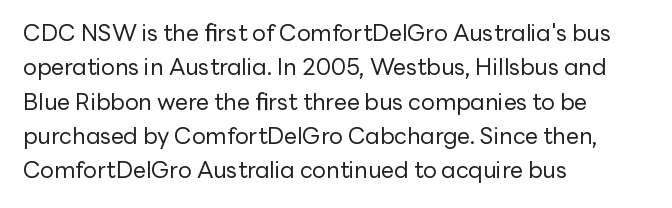
The image shows 23 px text type, upright; set left-aligned, normal line spacing (1.49x), normal letter spacing, not underlined.
